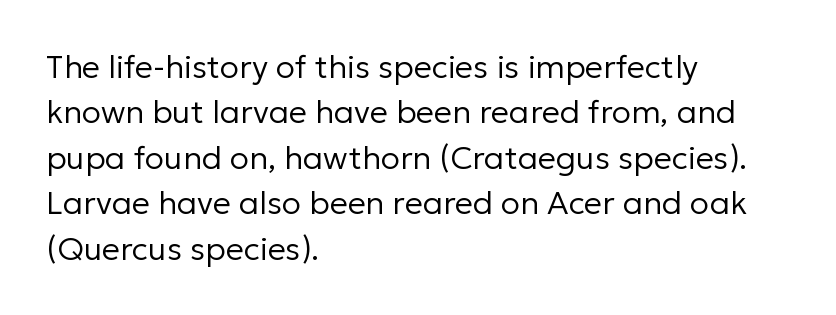
{"serif": "no", "italic": "no", "bold": "no", "weight": "regular", "width": "normal", "stroke_contrast": "low", "x_height": "medium", "monospaced": "no", "underline": "no", "align": "left", "line_spacing": "normal", "line_spacing_ratio": 1.42, "letter_spacing": "normal", "letter_spacing_em": 0.0, "glyph_px": 32}
